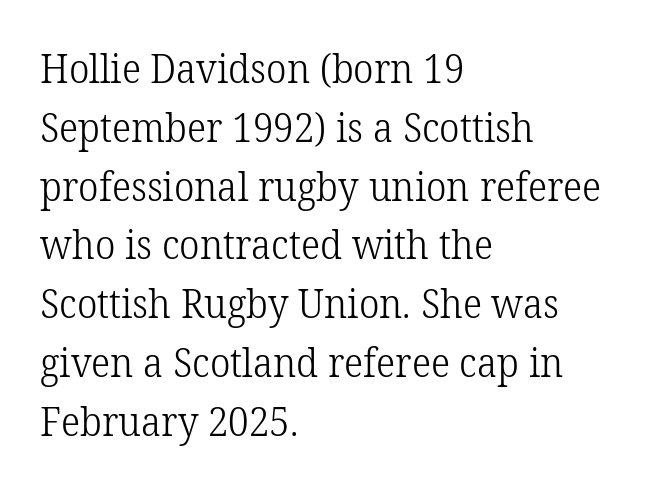
The image shows 40 px light serif type, upright; set left-aligned, normal line spacing (1.47x), normal letter spacing, not underlined; low stroke contrast and a medium x-height.
